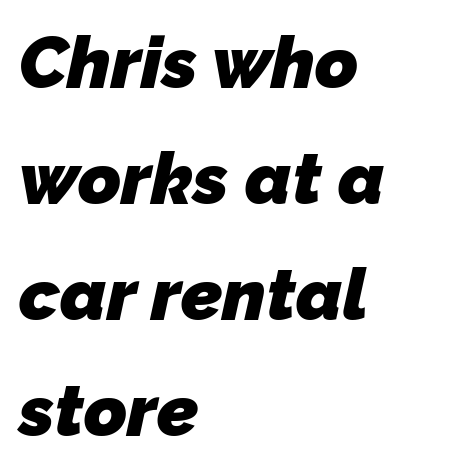
The image shows 73 px heavy sans-serif type; set left-aligned, normal line spacing (1.59x), normal letter spacing, not underlined; low stroke contrast and a medium x-height.
